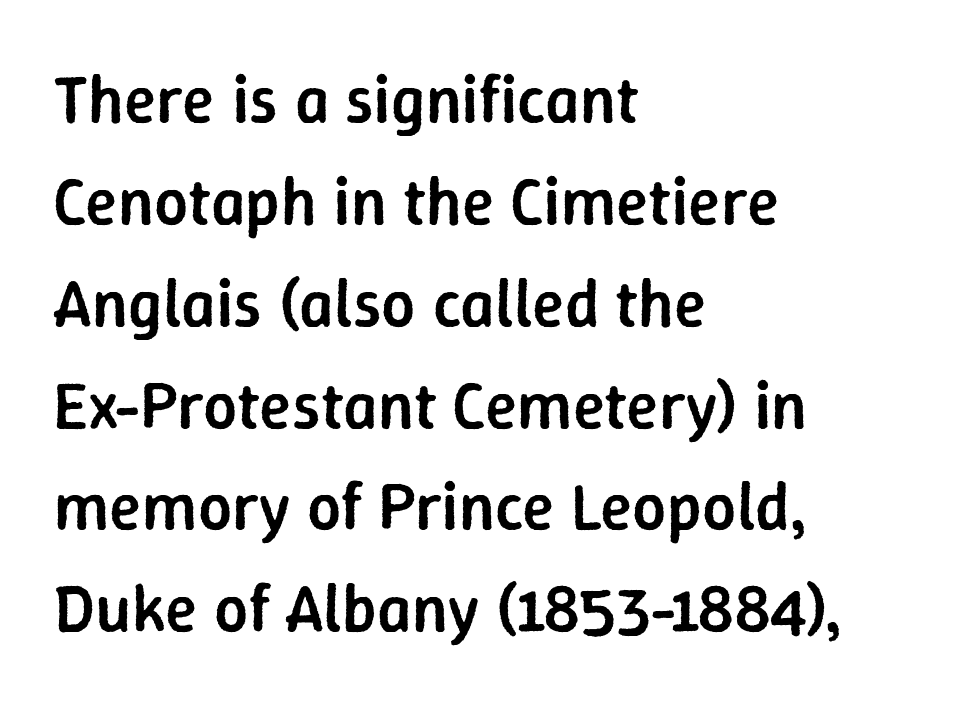
Horizontally, the lines are justified to the leading edge only. Rule under the text: the space is simply empty. This rendering employs a face without finishing strokes, i.e., a sans-serif. Leading matches the norm, producing a regular column. Heft: intermediate — a semibold.
